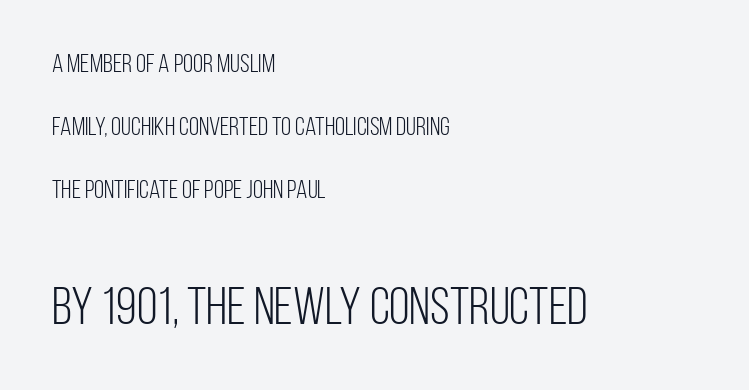
The letters in the lower block stand taller than those in the block above. Spacing between characters is what you'd get straight out of the box. Descenders hang freely into open space. Leftover space on each line is placed entirely after the last word. Rows of type keep a wide berth in the vertical direction. These glyphs show unthickened strokes, regular width or finer.
